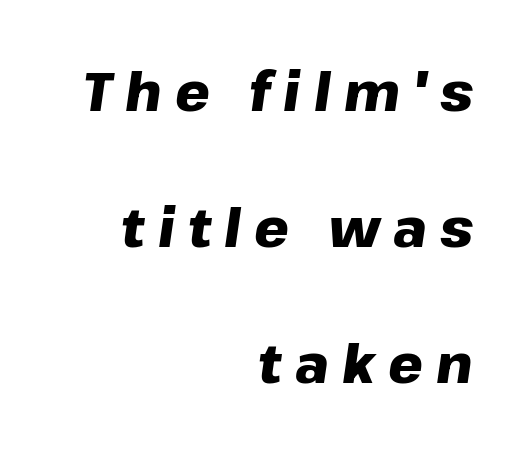
The rendering uses natural spacing where letterforms have individual widths. Slanted lettering throughout. The passage shown is emphatically bold. The lines in this sample share a right terminus and differ only in where they begin. Between one letter and the next there's a generous, obvious gap. This sample trades compactness for vertical openness between lines.
